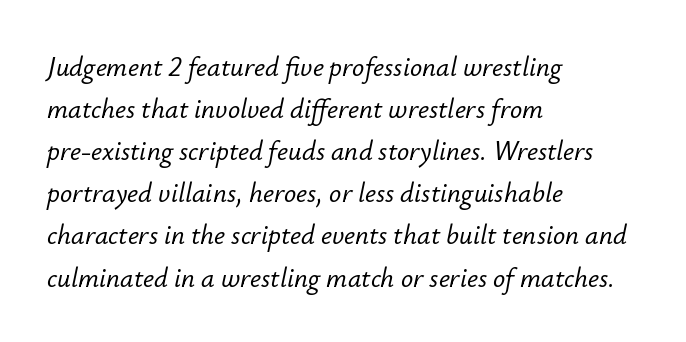
{"italic": "yes", "lean": "right", "slant_degrees": 12, "underline": "no", "align": "left", "line_spacing": "normal", "line_spacing_ratio": 1.56, "letter_spacing": "normal", "letter_spacing_em": 0.0, "glyph_px": 27}
